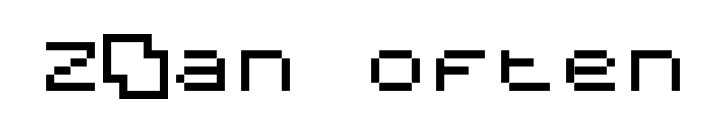
Q: Is the text italic (slanted)? A: No, it is upright.
Q: Is the typeface a serif or a sans-serif typeface? A: Sans-serif.
Q: Is the text underlined? A: No.
Q: Is the spacing between letters normal or unusually wide? A: Normal.
Q: Width (condensed, normal, or wide)? A: Normal.
Q: Stroke contrast? A: Medium.
Q: x-height? A: Large.
